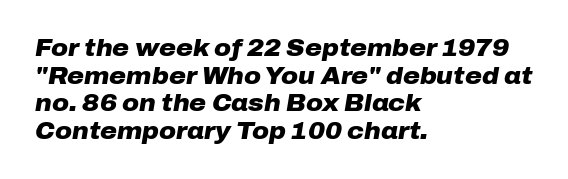
{"italic": "yes", "lean": "right", "slant_degrees": 10, "bold": "yes", "underline": "no", "align": "left", "line_spacing_ratio": 1.2, "letter_spacing": "normal", "letter_spacing_em": 0.0, "glyph_px": 23}
